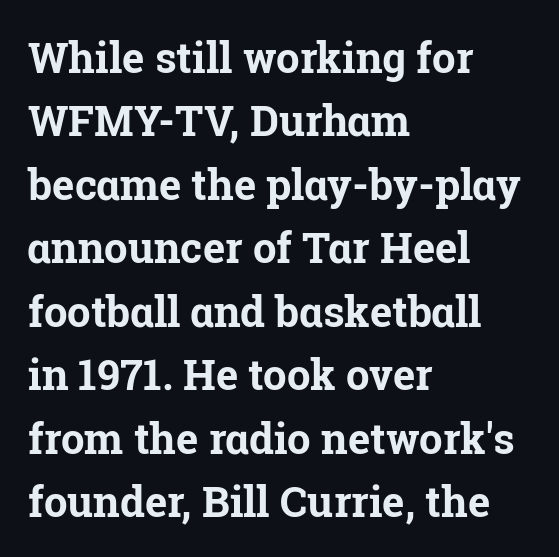
{"serif": "yes", "italic": "no", "bold": "yes", "weight": "bold", "width": "normal", "stroke_contrast": "low", "x_height": "medium", "monospaced": "no", "underline": "no", "align": "left", "line_spacing": "normal", "line_spacing_ratio": 1.51, "letter_spacing": "normal", "letter_spacing_em": 0.0, "glyph_px": 42}
